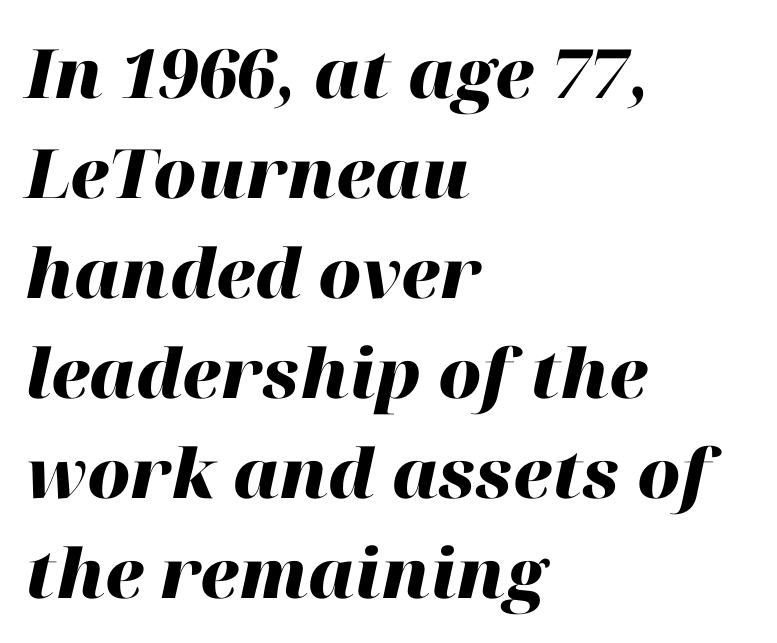
Would a proofreader flag this as italicized? Yes. Varying glyph widths throughout — classic text-font behaviour. A typesetter would call this leading conventional body-copy spacing. Only glyphs here, with clear space below each row.
